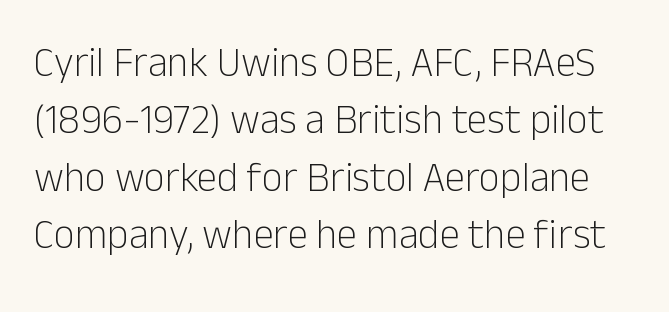
The image shows 41 px light sans-serif type, upright; set normal line spacing (1.4x), normal letter spacing, not underlined; low stroke contrast and a medium x-height.
